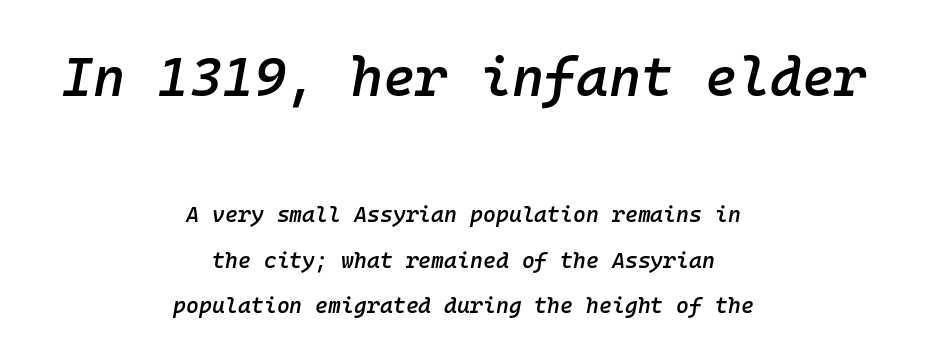
Q: Is the text bold? A: Semi-bold.
Q: Is the text italic (slanted)? A: Yes, it leans right by about 10 degrees.
Q: Is the text underlined? A: No.
Q: How is the paragraph aligned? A: Centered.
Q: Is the spacing between letters normal or unusually wide? A: Normal.
Q: Is the spacing between lines tight, normal or loose? A: Loose.
Q: Which block of text is set in a larger size, the first (top) or the second (bottom)? A: The first (top) one.
Q: Width (condensed, normal, or wide)? A: Normal.
Q: Stroke contrast? A: Low.
Q: x-height? A: Medium.
Q: Monospaced? A: Yes.
